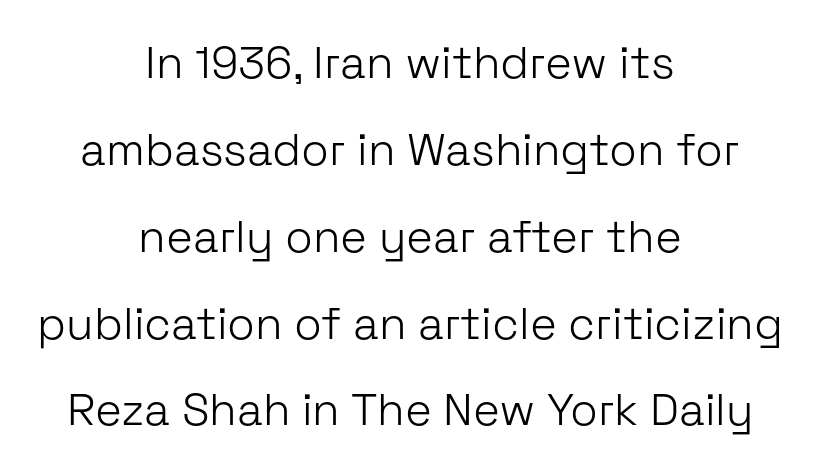
The image shows 45 px light sans-serif type, upright; set centered, loose line spacing (1.93x), normal letter spacing, not underlined; low stroke contrast and a medium x-height.
